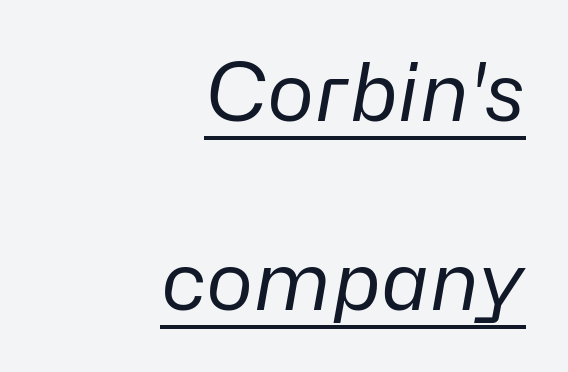
{"italic": "yes", "lean": "right", "slant_degrees": 10, "bold": "no", "weight": "regular", "width": "normal", "stroke_contrast": "low", "x_height": "medium", "monospaced": "no", "underline": "yes", "align": "right", "line_spacing": "loose", "line_spacing_ratio": 2.36, "letter_spacing": "normal", "letter_spacing_em": 0.0, "glyph_px": 80}
